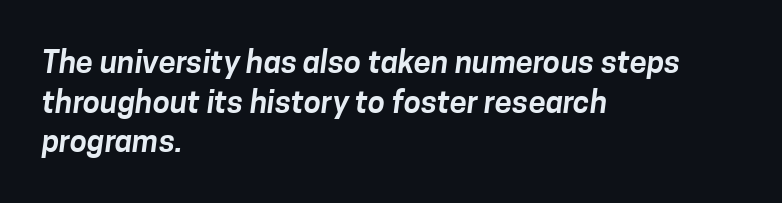
{"serif": "no", "width": "normal", "stroke_contrast": "low", "x_height": "medium", "monospaced": "no", "underline": "no", "align": "left", "line_spacing": "normal", "line_spacing_ratio": 1.28, "letter_spacing": "normal", "letter_spacing_em": 0.0, "glyph_px": 31}
